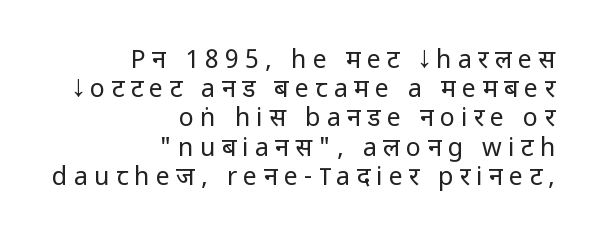
{"italic": "no", "bold": "no", "underline": "no", "align": "right", "line_spacing_ratio": 1.17, "letter_spacing": "wide", "letter_spacing_em": 0.25, "glyph_px": 25}
